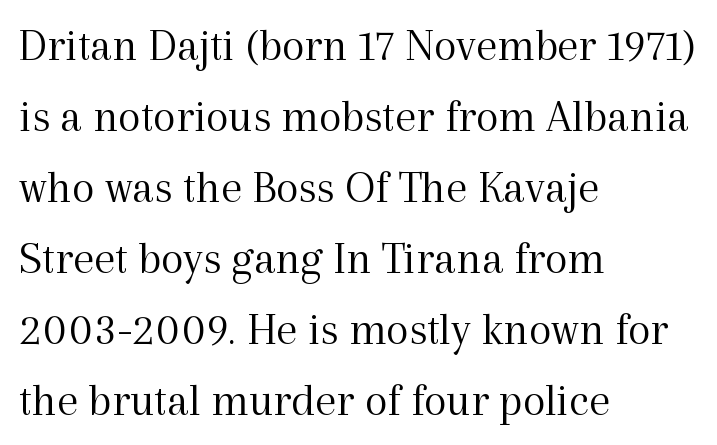
The image shows 47 px light serif type, upright; set left-aligned, normal line spacing (1.51x), normal letter spacing, not underlined; a medium x-height.
